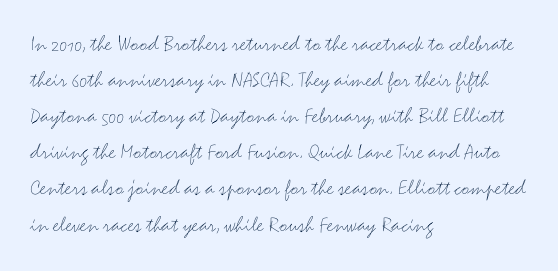
Q: Is the text bold? A: No.
Q: Is the text italic (slanted)? A: Yes.
Q: Is the text underlined? A: No.
Q: How is the paragraph aligned? A: Left-aligned.
Q: Is the spacing between letters normal or unusually wide? A: Normal.
Q: Is the spacing between lines tight, normal or loose? A: Normal.
